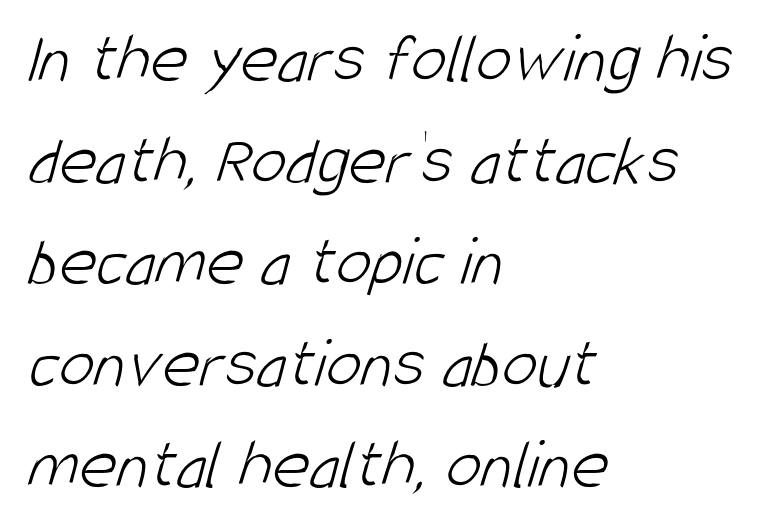
Serif or sans? Sans — the stroke terminals are bare. A typesetter would call this proportional, since set widths differ per character. Does extra space separate the letters? No, they use regular spacing. Check the space under the baseline: it is left empty. The weight would be labelled regular, book, light, or lighter still.
